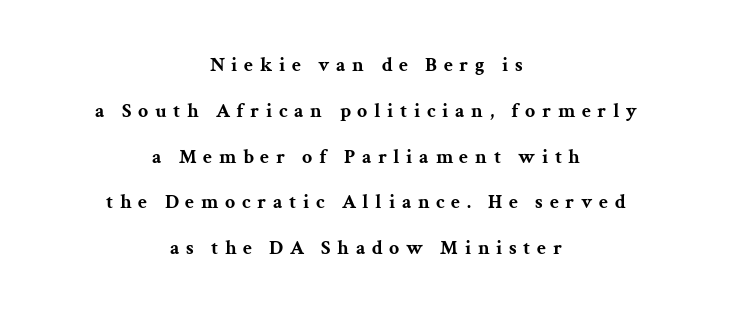
Loosely led — the rows are spread out. Chunky letters — that's bold for sure. The horizontal fit of the characters is loose and conspicuously gappy. Just letters on the line, the space beneath them empty. This sample is center-justified, so both line endings float freely.
